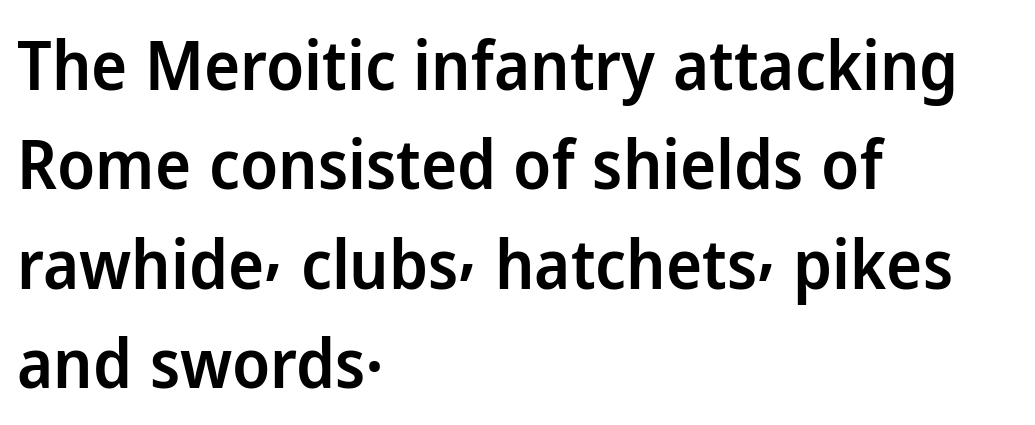
These lines are rendered in a variable-pitch font. Line starts are locked; line ends wander. The specimen omits any rule beneath the text block's lines. Does extra space separate the letters? No, they use regular spacing.
